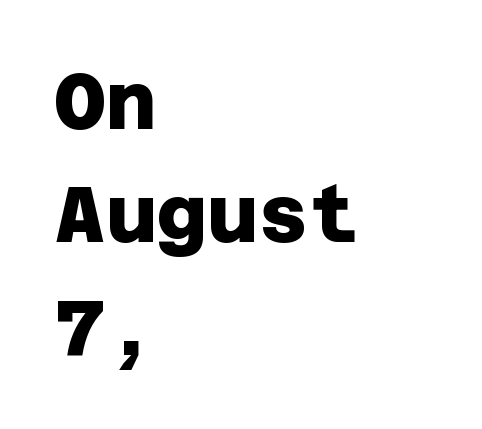
The image shows 78 px heavy sans-serif type; set left-aligned, normal line spacing (1.45x), normal letter spacing, not underlined; low stroke contrast and a large x-height.
